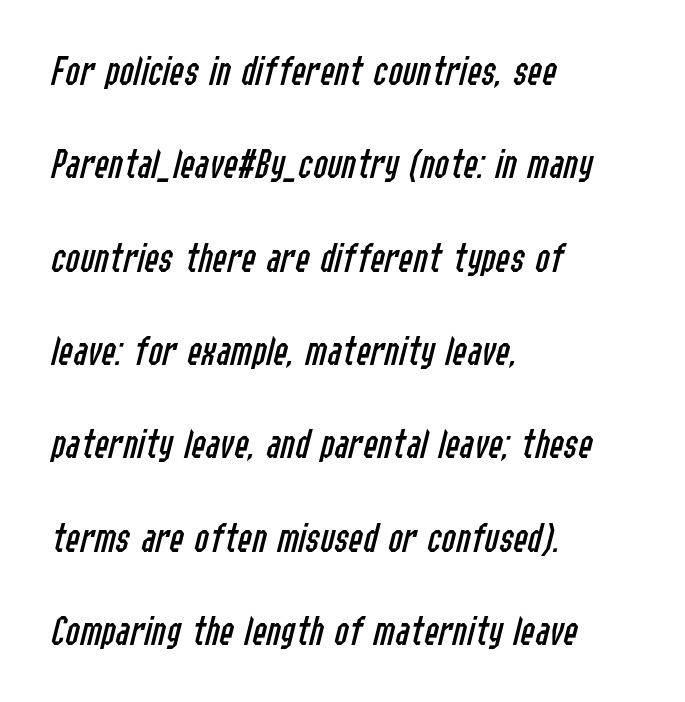
Q: Is the text bold? A: No.
Q: Is the text italic (slanted)? A: Yes, it leans right by about 14 degrees.
Q: Is the text underlined? A: No.
Q: How is the paragraph aligned? A: Left-aligned.
Q: Is the spacing between letters normal or unusually wide? A: Normal.
Q: Is the spacing between lines tight, normal or loose? A: Loose.
Q: Width (condensed, normal, or wide)? A: Condensed.
Q: Stroke contrast? A: Low.
Q: x-height? A: Medium.
Q: Monospaced? A: No.
